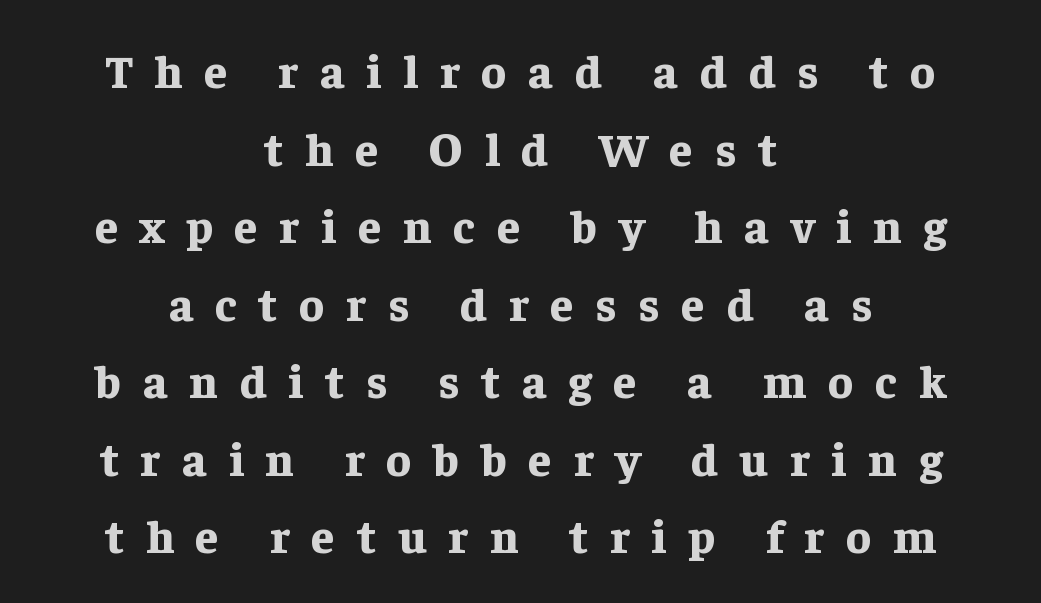
Q: Is the text bold? A: Yes.
Q: Is the text italic (slanted)? A: No, it is upright.
Q: Is the typeface a serif or a sans-serif typeface? A: Serif.
Q: Is the text underlined? A: No.
Q: How is the paragraph aligned? A: Centered.
Q: Is the spacing between letters normal or unusually wide? A: Unusually wide.
Q: Is the spacing between lines tight, normal or loose? A: Normal.
Q: Width (condensed, normal, or wide)? A: Normal.
Q: Stroke contrast? A: Low.
Q: x-height? A: Medium.
Q: Monospaced? A: No.
